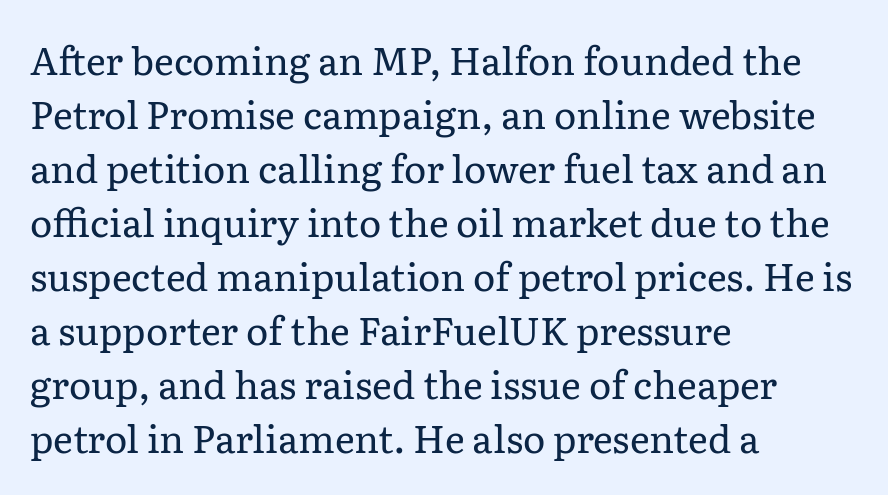
Each letter's strokes conclude with small projecting serifs. Look at the tracking — it's just the regular setting, nothing added. Letters have the restrained weight of plain body copy at most. One glance says typical: line gaps are just what's usual. A typesetter would call this proportional, since set widths differ per character.
